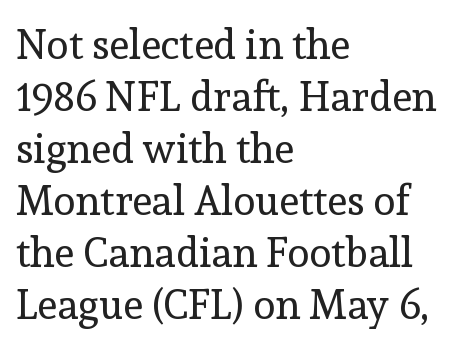
Line beginnings align vertically; line endings do not. Posture: upright roman. Regarding serifs, this sample has them. A bare baseline throughout the passage. Students, observe: this is what conventionally led text looks like.
